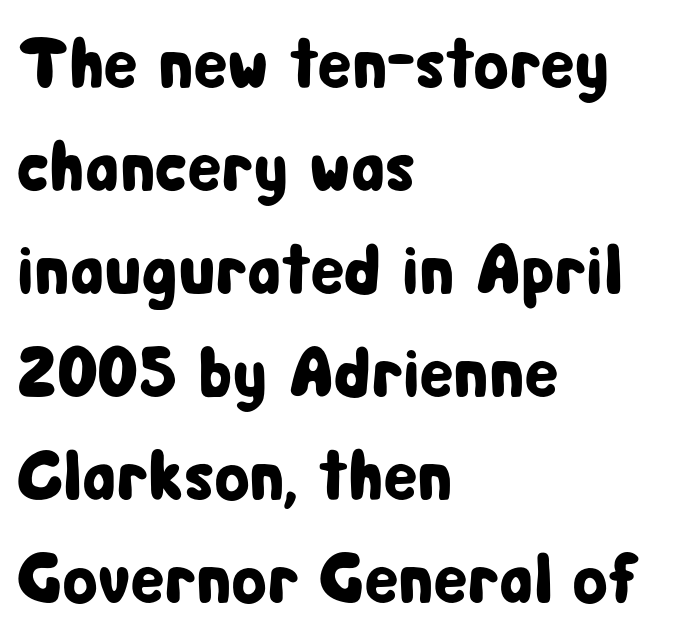
Quick note: underline off. Think of a printed novel: that variable character pitch is what you see here. Vertically, the passage feels balanced, rows spaced as you'd expect. Posture: straight, roman, zero tilt.
